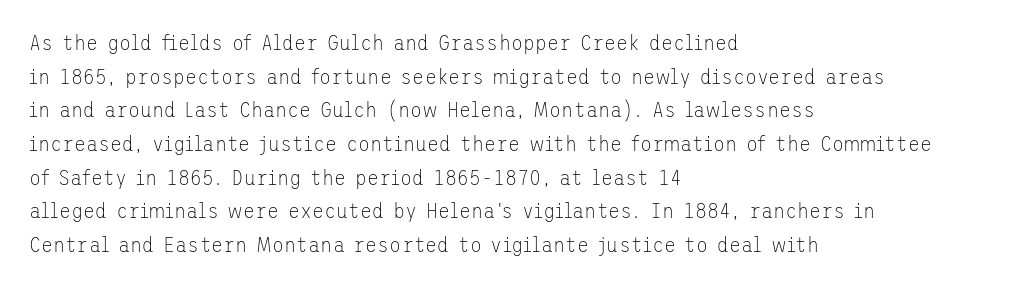
The image shows 22 px text type, upright; set left-aligned, normal line spacing (1.53x), normal letter spacing, not underlined.
